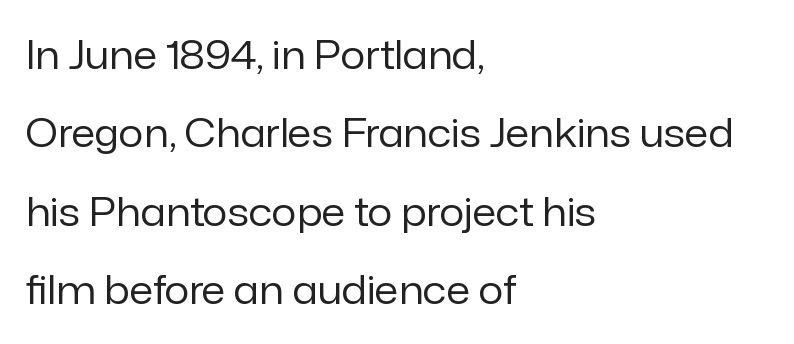
{"serif": "no", "italic": "no", "bold": "no", "weight": "regular", "width": "normal", "stroke_contrast": "low", "x_height": "medium", "monospaced": "no", "underline": "no", "align": "left", "line_spacing": "loose", "line_spacing_ratio": 2.01, "letter_spacing": "normal", "letter_spacing_em": 0.0, "glyph_px": 39}
